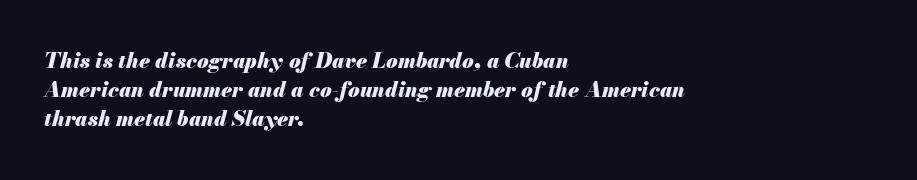
{"italic": "yes", "lean": "right", "slant_degrees": 13, "bold": "yes", "underline": "no", "align": "left", "line_spacing": "normal", "line_spacing_ratio": 1.39, "letter_spacing": "normal", "letter_spacing_em": 0.0, "glyph_px": 21}
